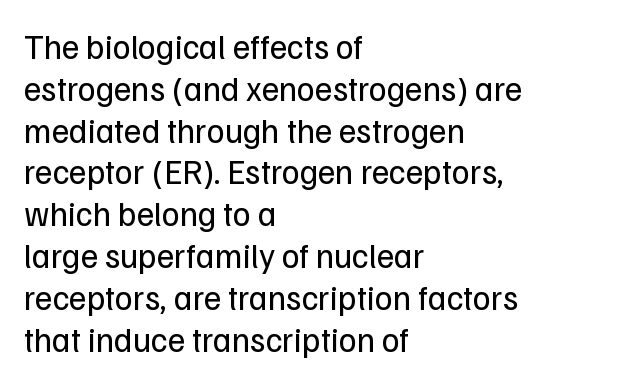
Q: Is the text bold? A: No.
Q: Is the text italic (slanted)? A: No, it is upright.
Q: Is the typeface a serif or a sans-serif typeface? A: Sans-serif.
Q: Is the text underlined? A: No.
Q: How is the paragraph aligned? A: Left-aligned.
Q: Is the spacing between letters normal or unusually wide? A: Normal.
Q: Width (condensed, normal, or wide)? A: Normal.
Q: Stroke contrast? A: Low.
Q: x-height? A: Medium.
Q: Monospaced? A: No.
